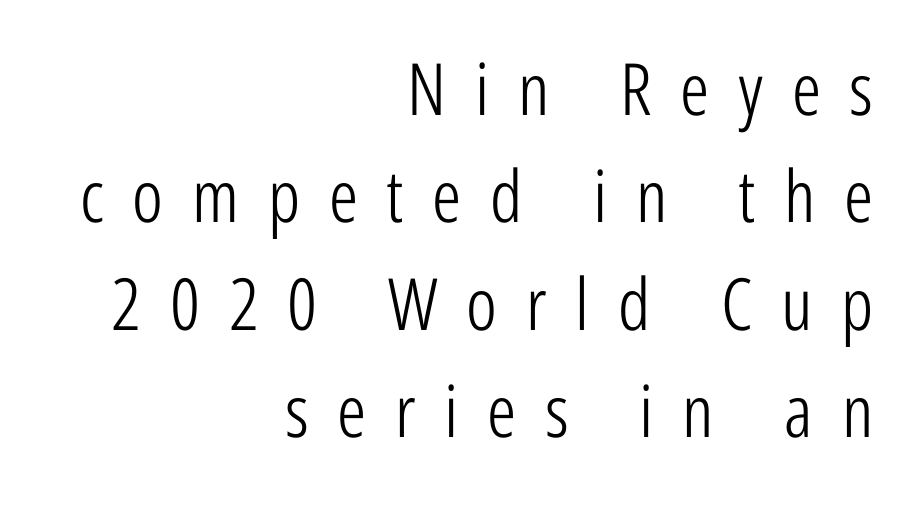
{"serif": "no", "italic": "no", "bold": "no", "weight": "light", "width": "condensed", "stroke_contrast": "low", "x_height": "medium", "monospaced": "no", "underline": "no", "align": "right", "line_spacing": "normal", "line_spacing_ratio": 1.49, "letter_spacing": "wide", "letter_spacing_em": 0.4, "glyph_px": 72}
